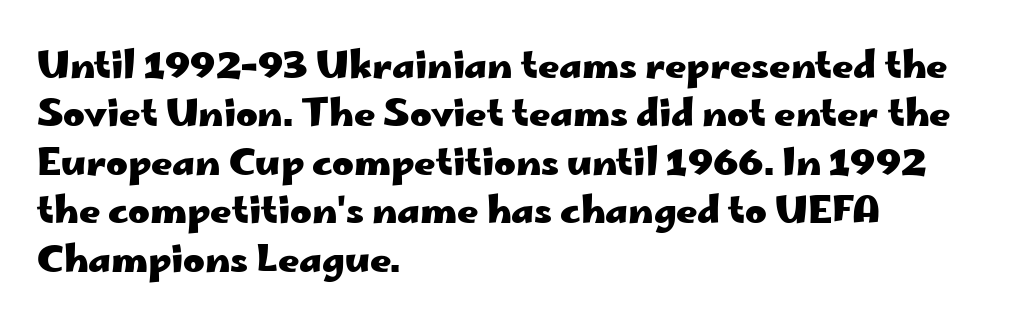
Q: Is the text bold? A: Yes.
Q: Is the text italic (slanted)? A: No, it is upright.
Q: Is the typeface a serif or a sans-serif typeface? A: Sans-serif.
Q: Is the text underlined? A: No.
Q: How is the paragraph aligned? A: Left-aligned.
Q: Is the spacing between letters normal or unusually wide? A: Normal.
Q: Is the spacing between lines tight, normal or loose? A: Normal.
Q: Width (condensed, normal, or wide)? A: Wide.
Q: Stroke contrast? A: Low.
Q: x-height? A: Small.
Q: Monospaced? A: No.
